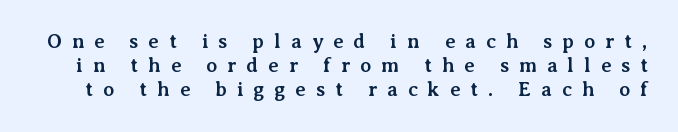
{"italic": "no", "bold": "yes", "underline": "no", "line_spacing_ratio": 1.21, "letter_spacing": "wide", "letter_spacing_em": 0.5, "glyph_px": 20}
